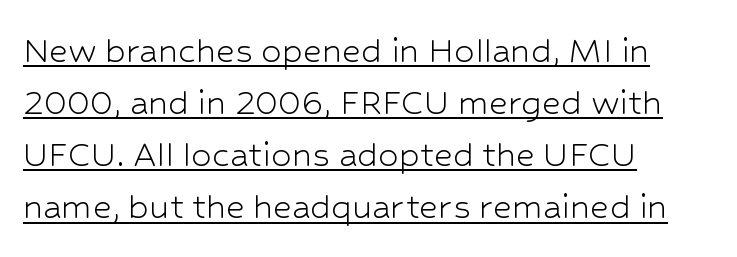
A quiet, ordinary-to-light weight characterises the typeface. The designer went with a sans here, leaving each stem footless. Does the copy run flush right? No — it runs flush left. Summary of vertical rhythm: regular, with standard interline spacing. This rendering leaves character spacing at its baseline value. A baseline rule has been typeset under these characters.
